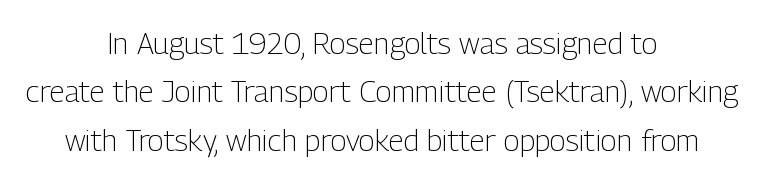
The image shows 30 px light, condensed sans-serif type, upright; set centered, normal line spacing (1.61x), normal letter spacing, not underlined; low stroke contrast and a medium x-height.
